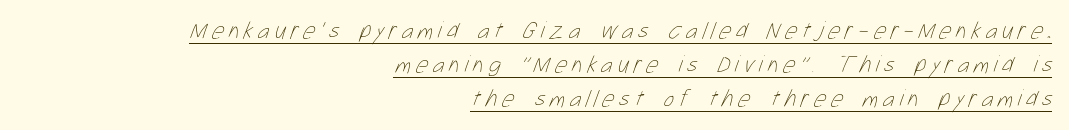
The image shows 24 px text type; set right-aligned, normal line spacing (1.42x), unusually wide letter spacing (+0.2 em), underlined.
